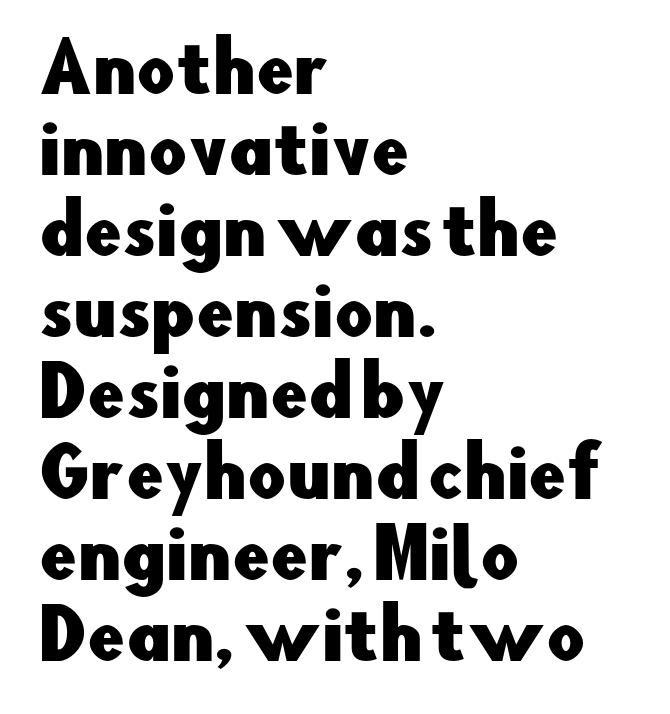
These lines are set flush left with a ragged right edge. Plain, unruled lines of type. The passage shown has conventional tracking throughout. The face used here is proportionally spaced, like ordinary book or web type.
